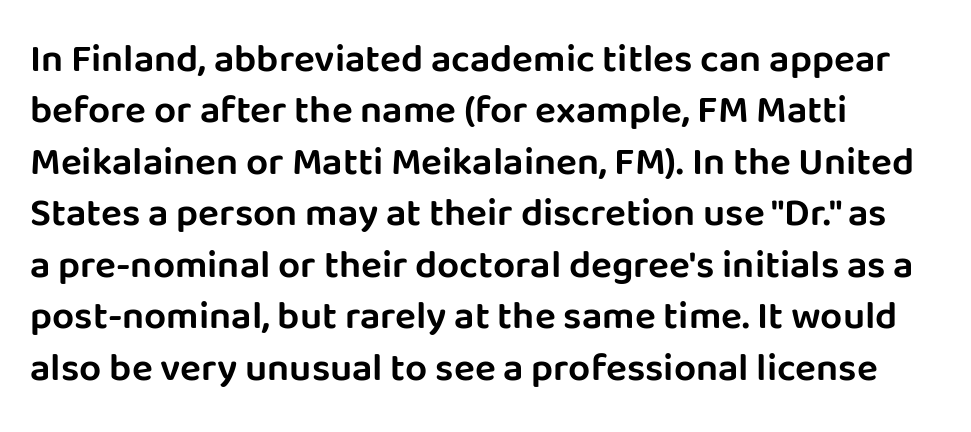
{"serif": "no", "italic": "no", "width": "normal", "stroke_contrast": "low", "x_height": "large", "monospaced": "no", "underline": "no", "align": "left", "line_spacing": "normal", "line_spacing_ratio": 1.32, "letter_spacing": "normal", "letter_spacing_em": 0.0, "glyph_px": 39}
